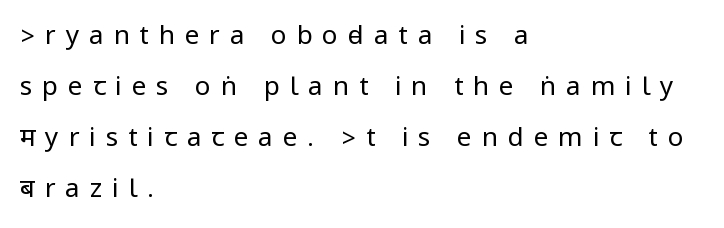
The image shows 26 px text type, upright; set left-aligned, loose line spacing (1.96x), unusually wide letter spacing (+0.38 em), not underlined.
